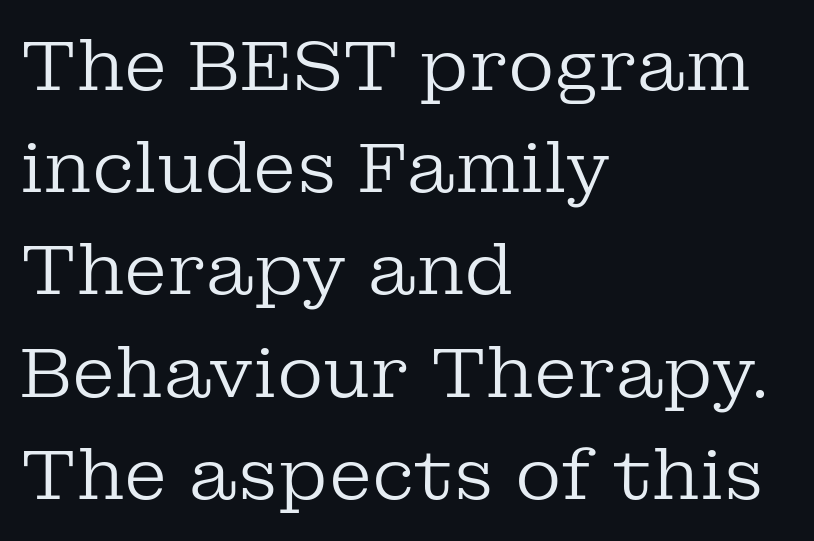
The image shows 71 px regular-weight serif type, upright; set left-aligned, normal line spacing (1.44x), normal letter spacing, not underlined; low stroke contrast and a medium x-height.
